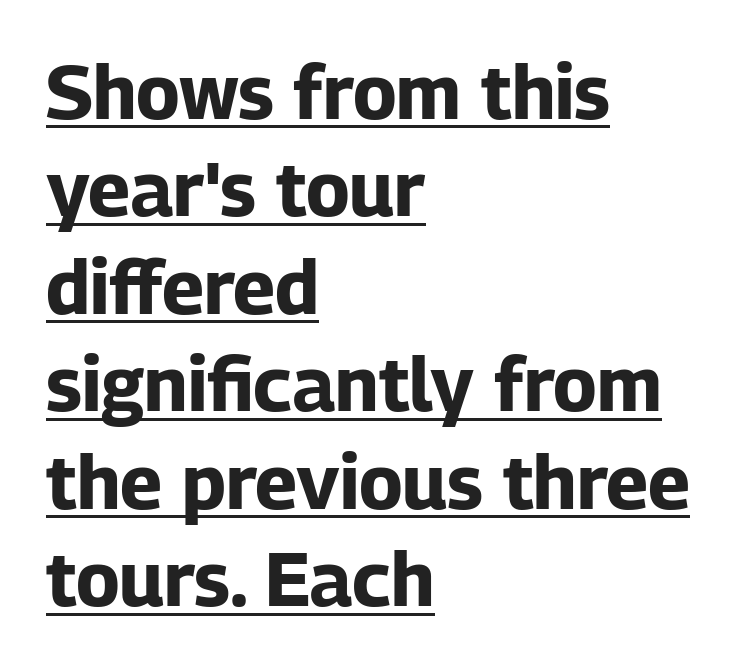
Q: Is the text bold? A: Yes.
Q: Is the text italic (slanted)? A: No, it is upright.
Q: Is the typeface a serif or a sans-serif typeface? A: Sans-serif.
Q: Is the text underlined? A: Yes.
Q: How is the paragraph aligned? A: Left-aligned.
Q: Is the spacing between letters normal or unusually wide? A: Normal.
Q: Is the spacing between lines tight, normal or loose? A: Normal.
Q: Width (condensed, normal, or wide)? A: Normal.
Q: Stroke contrast? A: Low.
Q: x-height? A: Medium.
Q: Monospaced? A: No.
